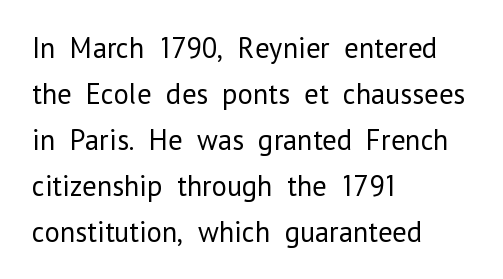
Clear beneath every line of the passage. Which margin do the lines hug? The left one — the right edge is uneven. Each letter keeps its own natural width here, so spacing adapts to shape. Is the stroke heavy? The answer is a plain regular-or-lighter.
